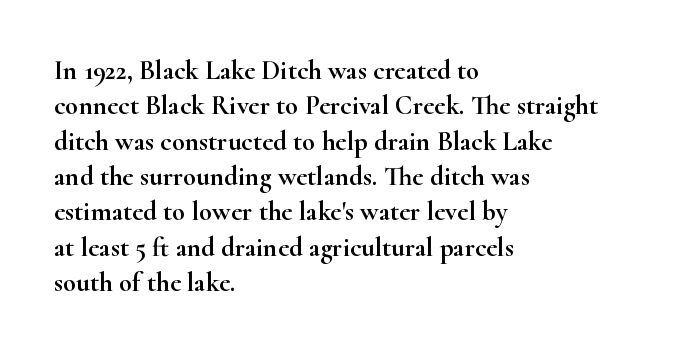
The image shows 27 px text type, upright; set left-aligned, normal line spacing (1.31x), normal letter spacing, not underlined.
